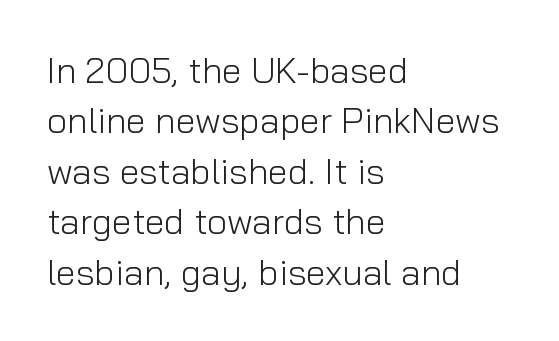
The image shows 36 px light sans-serif type, upright; set left-aligned, normal line spacing (1.4x), normal letter spacing, not underlined; low stroke contrast and a medium x-height.
